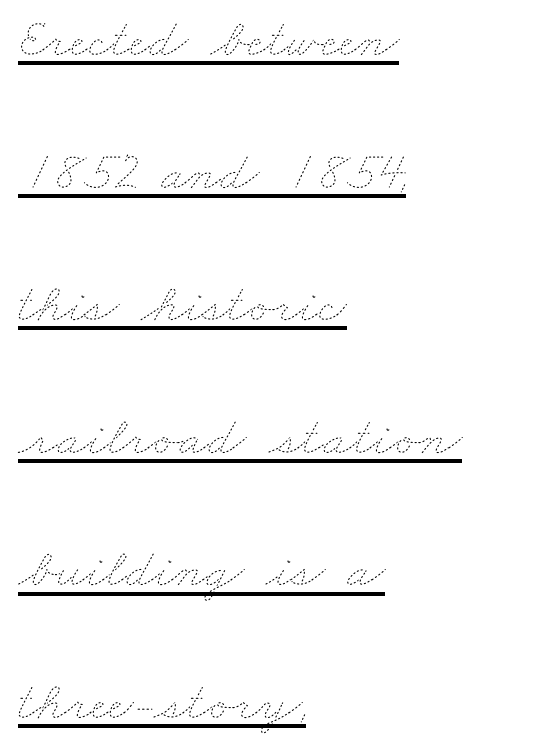
The image shows 55 px thin, wide type; set left-aligned, loose line spacing (2.41x), normal letter spacing, underlined; low stroke contrast and a small x-height.
